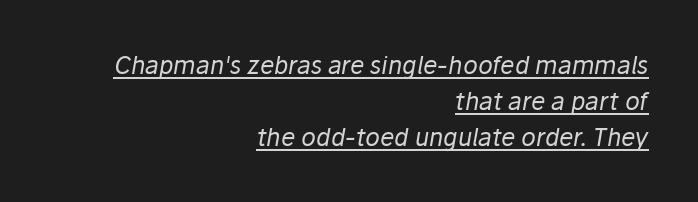
{"italic": "yes", "lean": "right", "slant_degrees": 10, "bold": "no", "underline": "yes", "align": "right", "line_spacing": "normal", "line_spacing_ratio": 1.5, "letter_spacing": "normal", "letter_spacing_em": 0.0, "glyph_px": 24}
